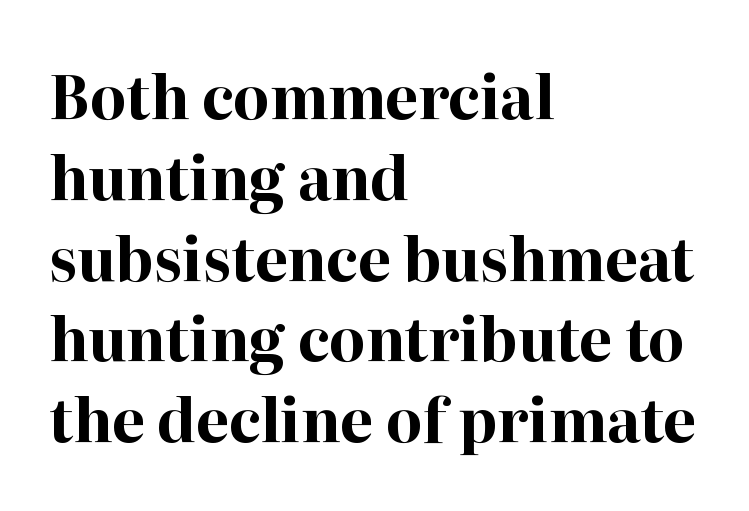
{"serif": "yes", "italic": "no", "bold": "yes", "weight": "bold", "width": "normal", "stroke_contrast": "high", "x_height": "medium", "monospaced": "no", "underline": "no", "align": "left", "line_spacing": "normal", "line_spacing_ratio": 1.37, "letter_spacing": "normal", "letter_spacing_em": 0.0, "glyph_px": 59}
